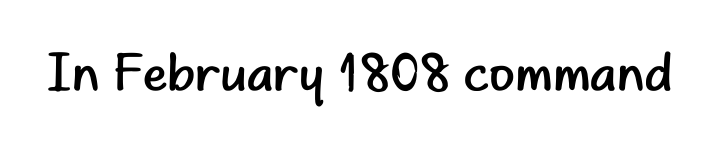
Q: Is the text bold? A: No.
Q: Is the text italic (slanted)? A: No, it is upright.
Q: Is the typeface a serif or a sans-serif typeface? A: Sans-serif.
Q: Is the text underlined? A: No.
Q: Is the spacing between letters normal or unusually wide? A: Normal.
Q: Width (condensed, normal, or wide)? A: Normal.
Q: Stroke contrast? A: Low.
Q: x-height? A: Small.
Q: Monospaced? A: No.
